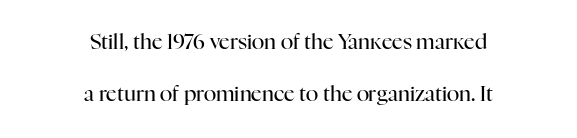
The image shows 21 px text type, upright; set centered, loose line spacing (2.47x), normal letter spacing, not underlined.
